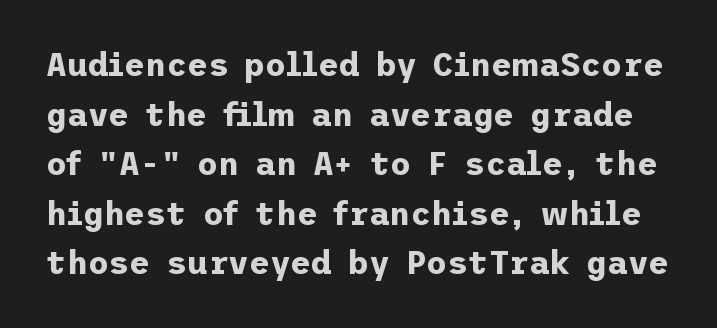
The image shows 32 px bold sans-serif type, upright; set normal line spacing (1.55x), normal letter spacing, not underlined; low stroke contrast and a medium x-height.
